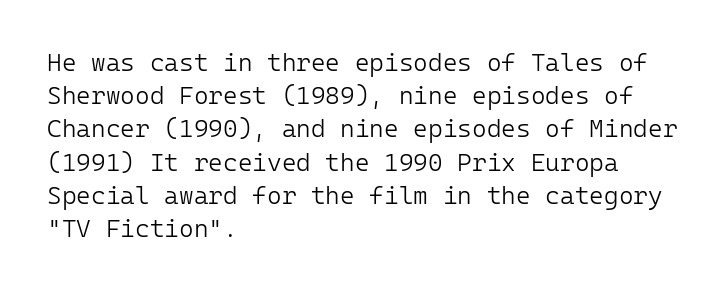
These lines sit exactly where default settings would place them. Decoration check: the copy has no underline. The typeface has the unassuming heft of standard copy or less. Horizontal alignment here is leftward, the default for most running prose.
